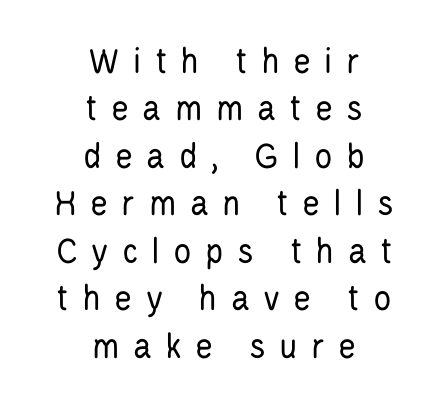
Look at the tracking — it's clearly loosened, letters drifting apart. Line spacing here is normal. I'd call this a sans setting — the letters go barefoot. Every character sits straight up, as roman type does. No letter is thick-stroked: the sample isn't bold.
